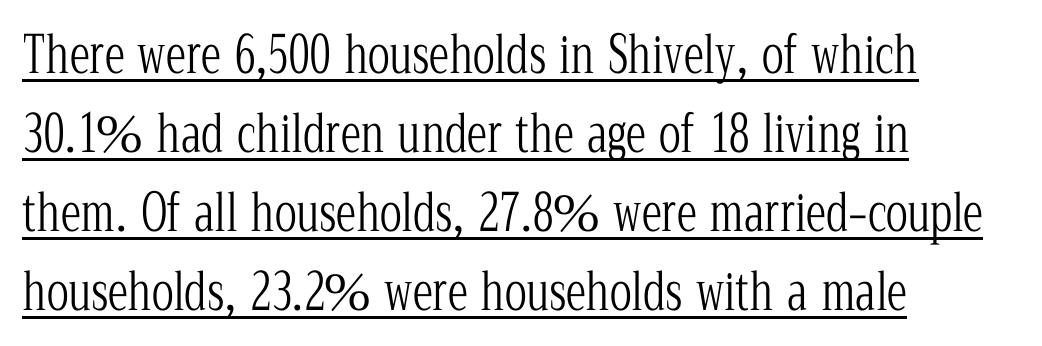
{"serif": "yes", "italic": "no", "bold": "no", "weight": "light", "width": "condensed", "stroke_contrast": "low", "x_height": "medium", "monospaced": "no", "underline": "yes", "align": "left", "line_spacing": "normal", "line_spacing_ratio": 1.55, "letter_spacing": "normal", "letter_spacing_em": 0.0, "glyph_px": 51}
